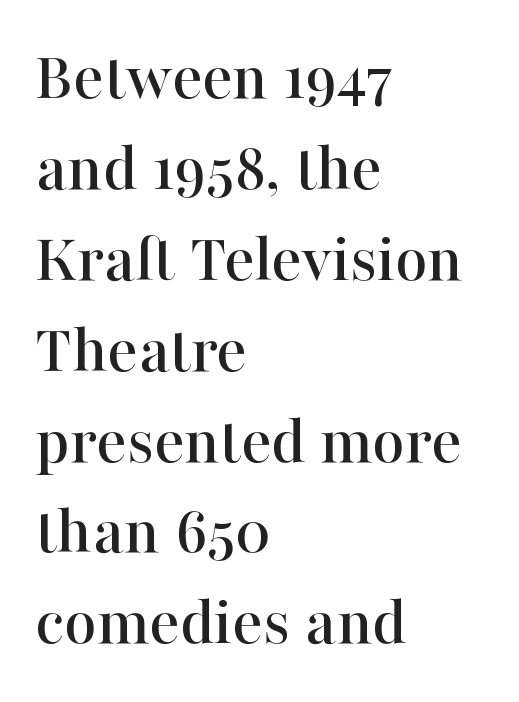
The image shows 71 px serif type, upright; set left-aligned, normal line spacing (1.28x), normal letter spacing, not underlined; high stroke contrast and a medium x-height.
